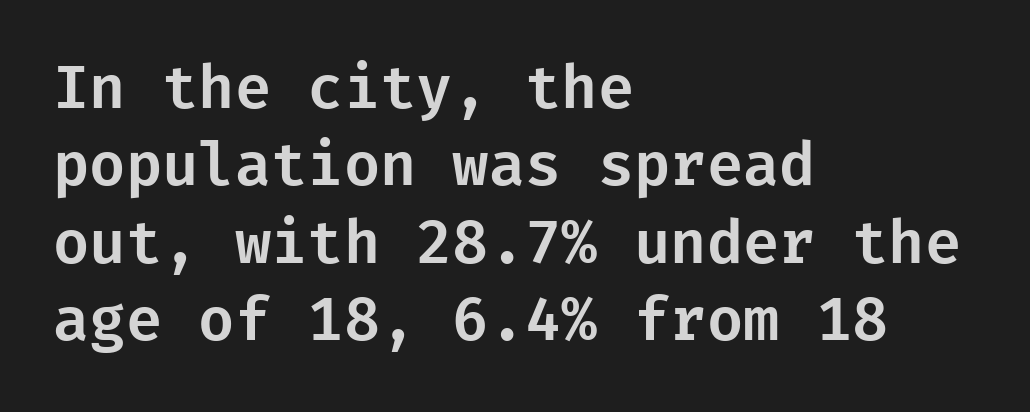
The image shows 59 px sans-serif type, upright; set left-aligned, normal line spacing (1.31x), normal letter spacing, not underlined; low stroke contrast and a medium x-height.
